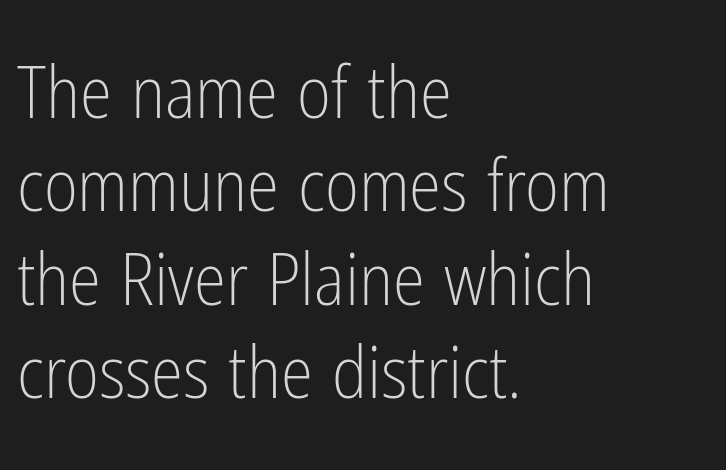
Q: Is the text bold? A: No.
Q: Is the text italic (slanted)? A: No, it is upright.
Q: Is the typeface a serif or a sans-serif typeface? A: Sans-serif.
Q: Is the text underlined? A: No.
Q: How is the paragraph aligned? A: Left-aligned.
Q: Is the spacing between letters normal or unusually wide? A: Normal.
Q: Is the spacing between lines tight, normal or loose? A: Normal.
Q: Width (condensed, normal, or wide)? A: Condensed.
Q: Stroke contrast? A: Low.
Q: x-height? A: Medium.
Q: Monospaced? A: No.
